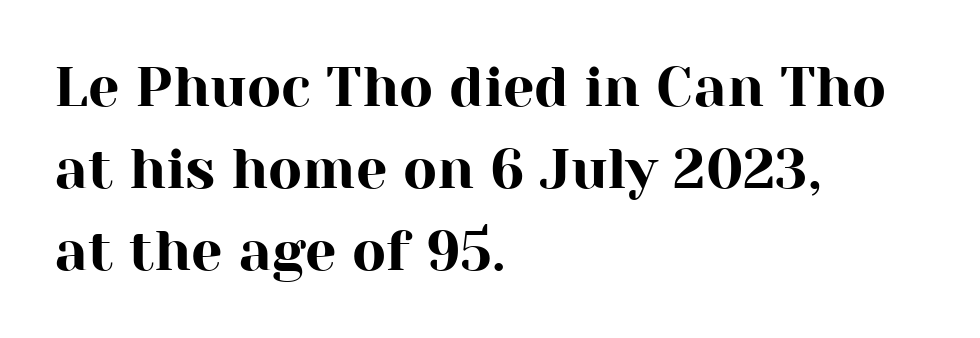
{"serif": "yes", "italic": "no", "width": "normal", "stroke_contrast": "high", "x_height": "medium", "monospaced": "no", "underline": "no", "align": "left", "line_spacing": "normal", "line_spacing_ratio": 1.46, "letter_spacing": "normal", "letter_spacing_em": 0.0, "glyph_px": 56}
